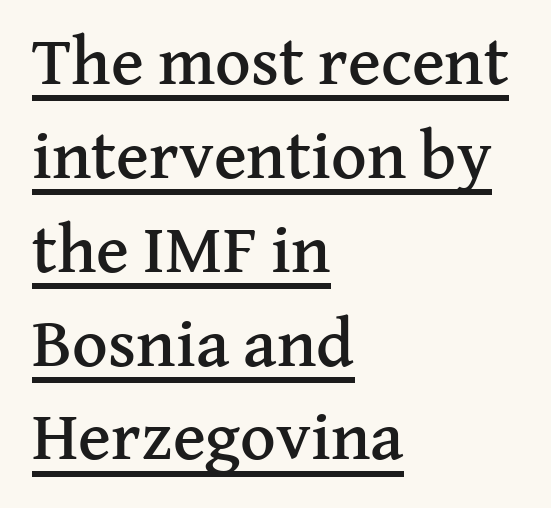
{"serif": "yes", "italic": "no", "width": "normal", "stroke_contrast": "medium", "x_height": "medium", "monospaced": "no", "underline": "yes", "align": "left", "line_spacing": "normal", "line_spacing_ratio": 1.36, "letter_spacing": "normal", "letter_spacing_em": 0.0, "glyph_px": 69}
